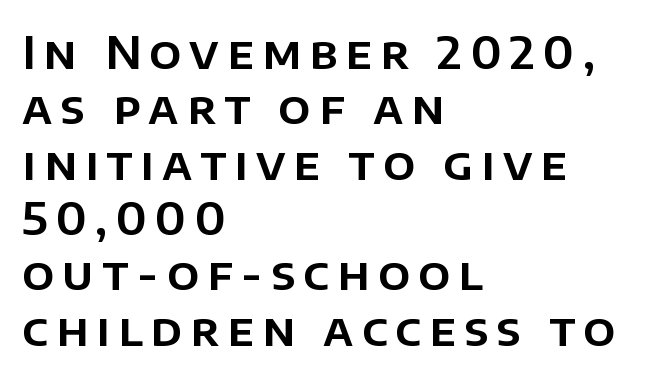
{"serif": "no", "italic": "no", "width": "normal", "stroke_contrast": "low", "x_height": "large", "monospaced": "no", "underline": "no", "align": "left", "line_spacing_ratio": 1.23, "glyph_px": 45}
